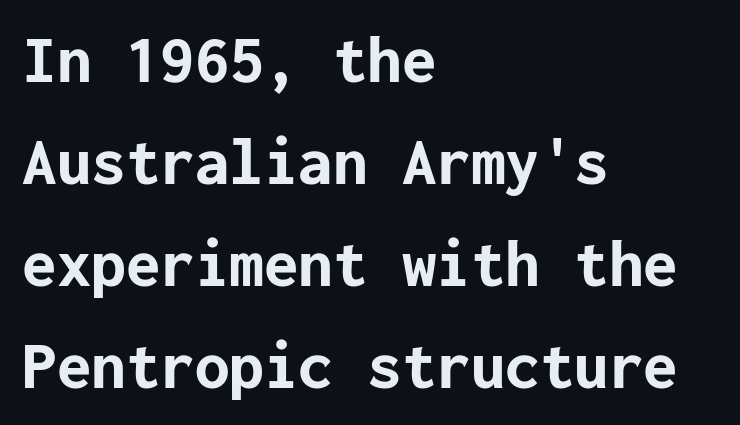
Q: Is the text bold? A: Yes.
Q: Is the text italic (slanted)? A: No, it is upright.
Q: Is the typeface a serif or a sans-serif typeface? A: Sans-serif.
Q: Is the text underlined? A: No.
Q: How is the paragraph aligned? A: Left-aligned.
Q: Is the spacing between letters normal or unusually wide? A: Normal.
Q: Is the spacing between lines tight, normal or loose? A: Normal.
Q: Width (condensed, normal, or wide)? A: Normal.
Q: Stroke contrast? A: Low.
Q: x-height? A: Medium.
